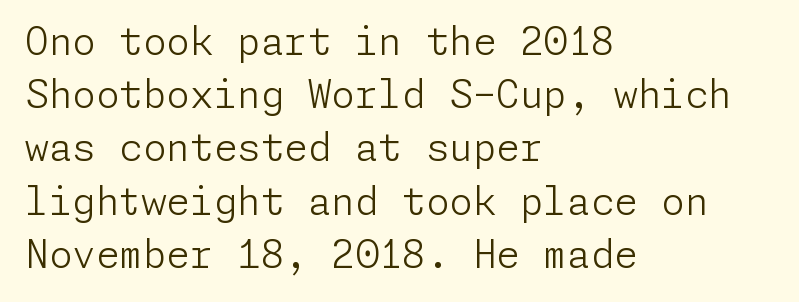
Quick note: underline off. Weight: not bold — regular or lighter. Honestly, the letter spacing is just normal — you wouldn't notice it. The passage shown is typeset with a sans-serif family.
